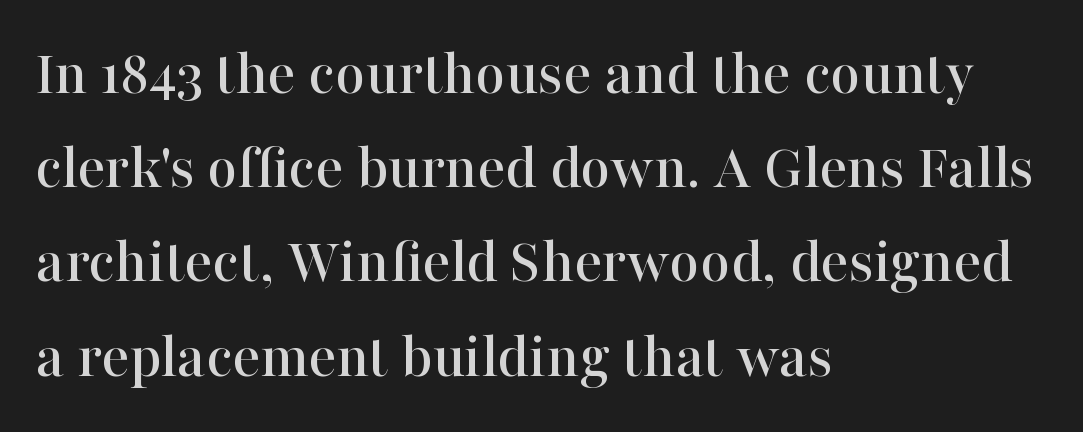
{"serif": "yes", "italic": "no", "width": "normal", "stroke_contrast": "high", "x_height": "medium", "monospaced": "no", "underline": "no", "align": "left", "line_spacing": "normal", "line_spacing_ratio": 1.45, "letter_spacing": "normal", "letter_spacing_em": 0.0, "glyph_px": 65}
